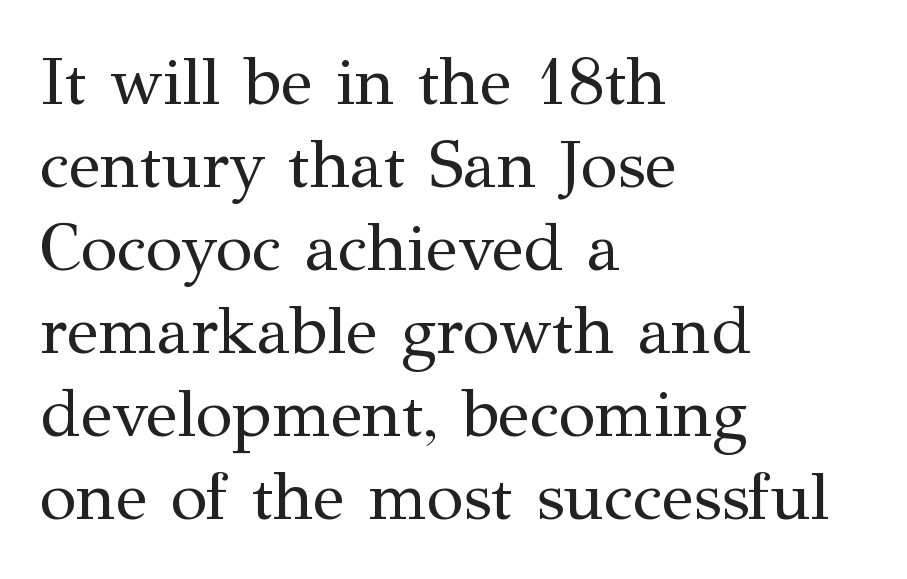
{"serif": "yes", "italic": "no", "bold": "no", "weight": "regular", "width": "normal", "stroke_contrast": "medium", "x_height": "medium", "monospaced": "no", "underline": "no", "align": "left", "line_spacing_ratio": 1.24, "letter_spacing": "normal", "letter_spacing_em": 0.0, "glyph_px": 67}
